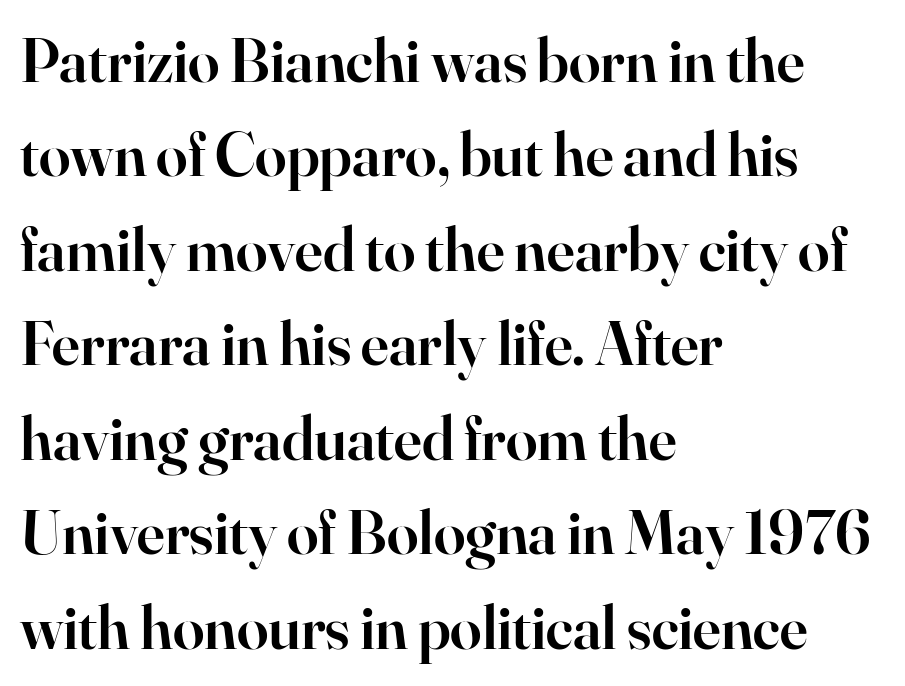
The image shows 63 px semibold serif type, upright; set left-aligned, normal line spacing (1.5x), normal letter spacing, not underlined; high stroke contrast and a small x-height.
